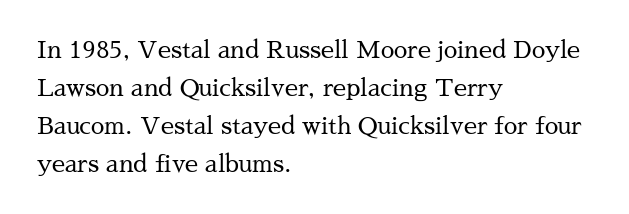
{"italic": "no", "bold": "no", "underline": "no", "align": "left", "line_spacing": "normal", "line_spacing_ratio": 1.59, "letter_spacing": "normal", "letter_spacing_em": 0.0, "glyph_px": 24}
